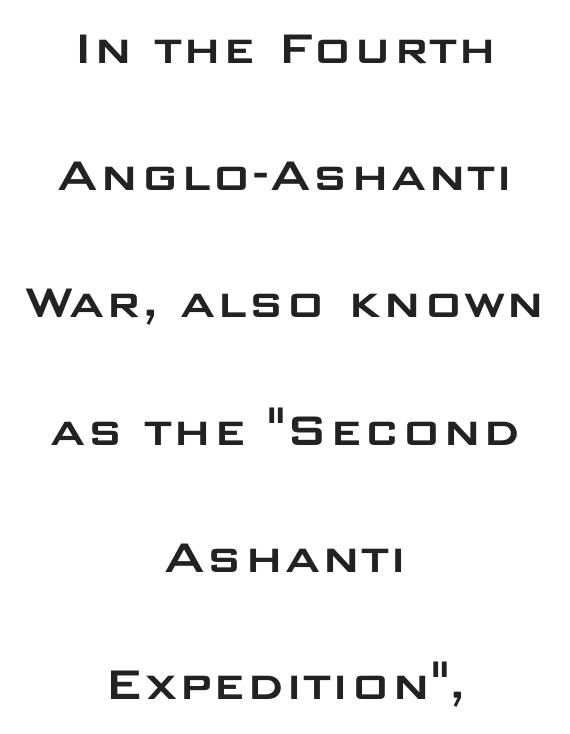
Q: Is the text italic (slanted)? A: No, it is upright.
Q: Is the typeface a serif or a sans-serif typeface? A: Sans-serif.
Q: Is the text underlined? A: No.
Q: How is the paragraph aligned? A: Centered.
Q: Is the spacing between letters normal or unusually wide? A: Normal.
Q: Is the spacing between lines tight, normal or loose? A: Loose.
Q: Width (condensed, normal, or wide)? A: Wide.
Q: Stroke contrast? A: Low.
Q: x-height? A: Large.
Q: Monospaced? A: No.
